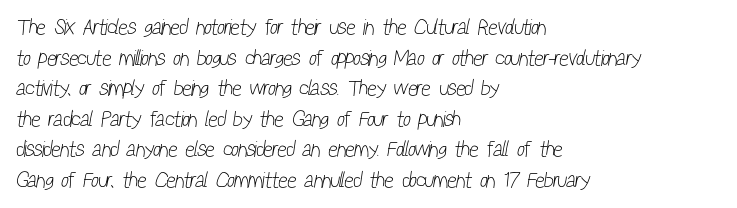
The image shows 22 px text type; set left-aligned, normal line spacing (1.39x), normal letter spacing, not underlined.
